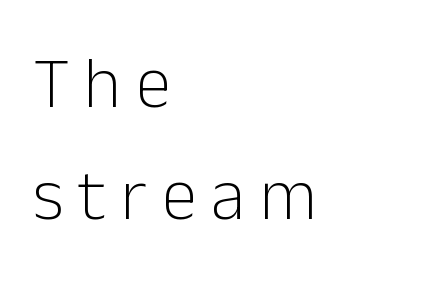
No letter is thick-stroked: the sample isn't bold. Short and long lines alike share a common starting point at left. Glance below the letters and you will spot only blank space. Proportional: the letters do not fall into vertical columns.
